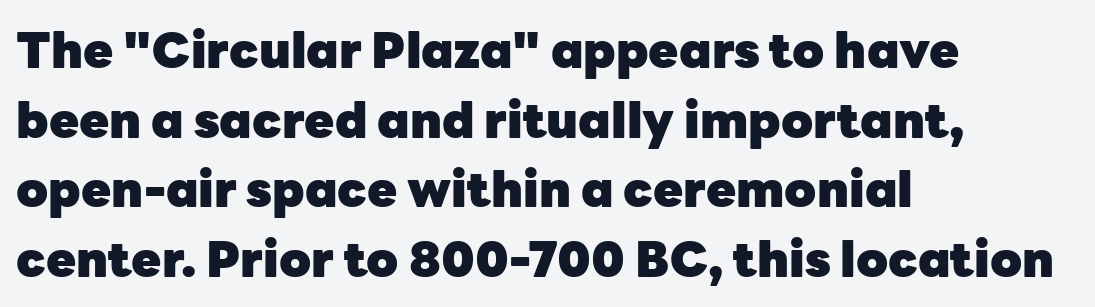
Q: Is the text bold? A: Yes.
Q: Is the text italic (slanted)? A: No, it is upright.
Q: Is the typeface a serif or a sans-serif typeface? A: Sans-serif.
Q: Is the text underlined? A: No.
Q: How is the paragraph aligned? A: Left-aligned.
Q: Is the spacing between letters normal or unusually wide? A: Normal.
Q: Is the spacing between lines tight, normal or loose? A: Normal.
Q: Width (condensed, normal, or wide)? A: Normal.
Q: Stroke contrast? A: Low.
Q: x-height? A: Medium.
Q: Monospaced? A: No.
